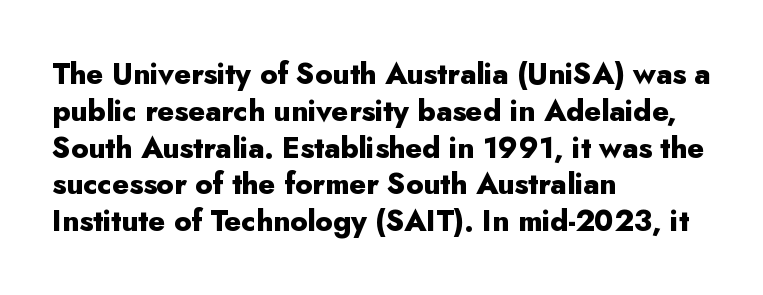
What's the leading like? Ordinary, nothing unusual. The rendering keeps characters at their native spacing. This rendering features lettering with no underline. The type family on display is of the sans-serif kind.
